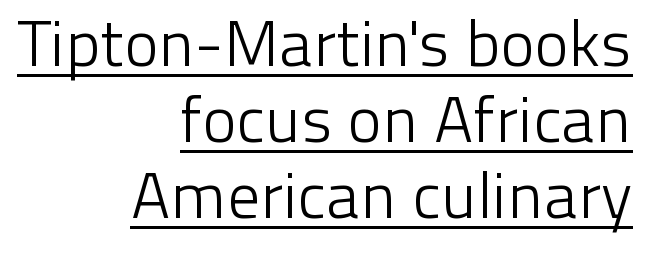
The image shows 65 px light sans-serif type, upright; set right-aligned, line spacing 1.17x, normal letter spacing, underlined; low stroke contrast and a medium x-height.
